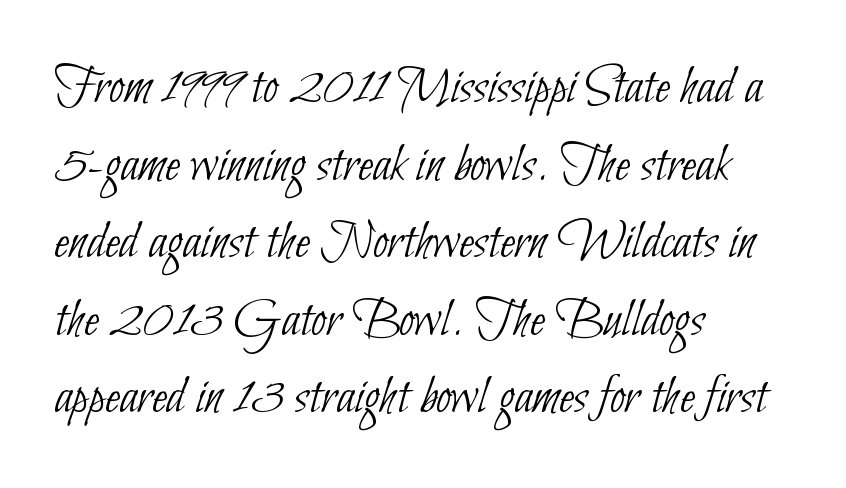
The image shows 55 px thin, condensed sans-serif type; set left-aligned, normal line spacing (1.41x), normal letter spacing, not underlined; low stroke contrast and a small x-height.
